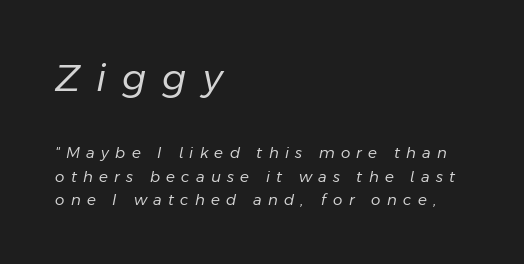
{"italic": "yes", "lean": "right", "slant_degrees": 11, "bold": "no", "weight": "regular", "width": "normal", "stroke_contrast": "low", "x_height": "medium", "monospaced": "no", "underline": "no", "align": "left", "line_spacing": "normal", "line_spacing_ratio": 1.55, "letter_spacing": "wide", "letter_spacing_em": 0.42, "larger_block": "first", "size_ratio": 2.53, "glyph_px": 38}
